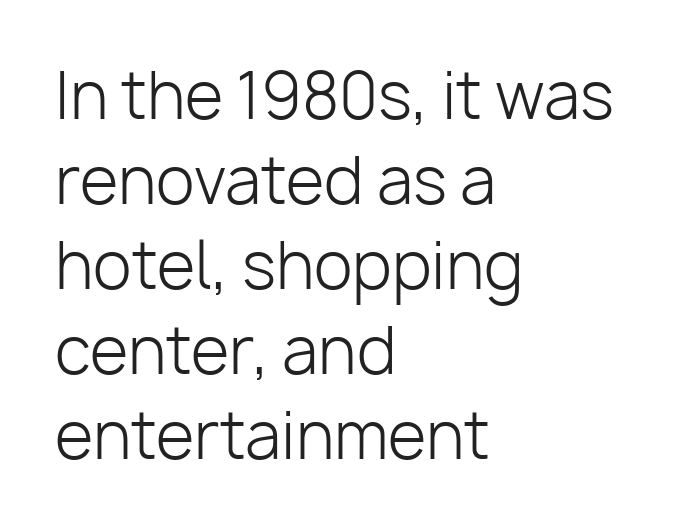
The image shows 63 px light sans-serif type, upright; set left-aligned, normal line spacing (1.35x), normal letter spacing, not underlined; low stroke contrast and a medium x-height.
